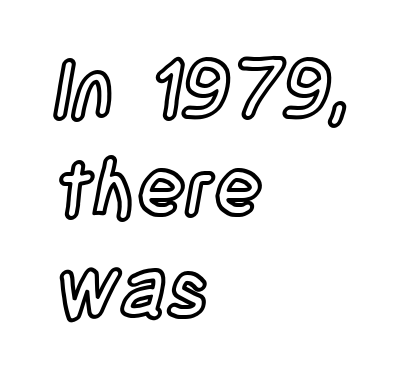
{"width": "condensed", "x_height": "large", "monospaced": "no", "underline": "no", "align": "left", "line_spacing": "normal", "line_spacing_ratio": 1.25, "letter_spacing": "normal", "letter_spacing_em": 0.0, "glyph_px": 80}
